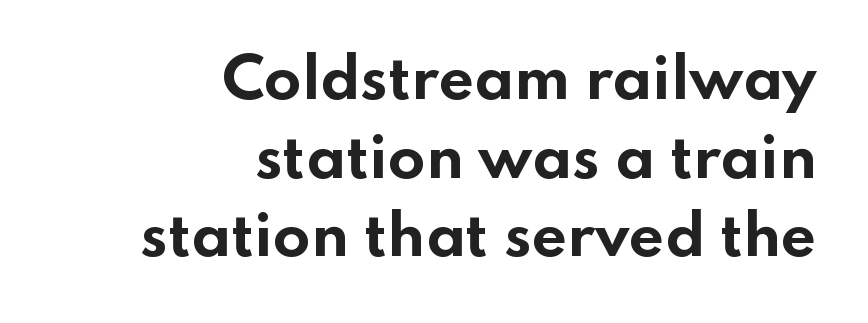
Here the designer chose a conventional face with non-uniform glyph widths. Each row of text sits above clean, open space. These lines keep a tight, regular rhythm from letter to letter. Every character sits straight up, as roman type does. Vertical spacing — default.
